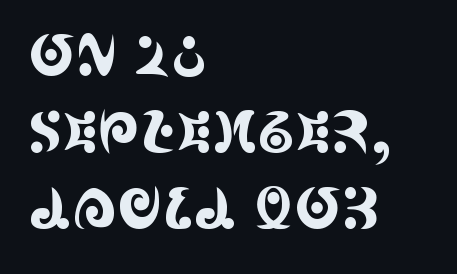
Q: Is the text italic (slanted)? A: No, it is upright.
Q: Is the typeface a serif or a sans-serif typeface? A: Serif.
Q: Is the text underlined? A: No.
Q: How is the paragraph aligned? A: Left-aligned.
Q: Is the spacing between letters normal or unusually wide? A: Normal.
Q: Is the spacing between lines tight, normal or loose? A: Normal.
Q: Width (condensed, normal, or wide)? A: Condensed.
Q: x-height? A: Large.
Q: Monospaced? A: No.
